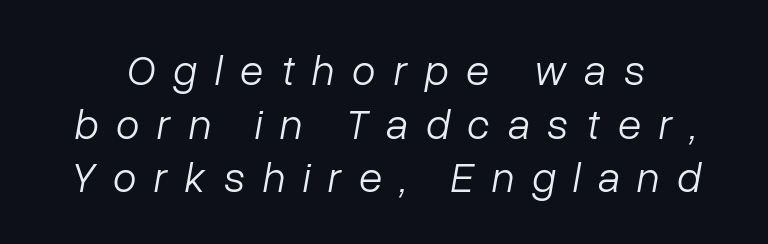
The image shows 43 px light type, italic (leaning right); set normal line spacing (1.25x), unusually wide letter spacing (+0.41 em), not underlined; low stroke contrast and a medium x-height.
